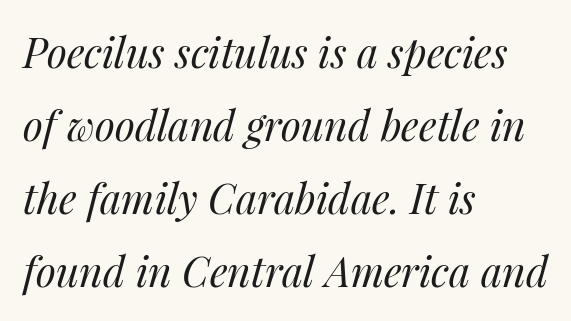
Characters follow at the spacing the type designer built in. The typesetter chose a ragged-right arrangement here. The passage shown is typed in a proportional face where columns would drift. Has an underline been added? It has not. Tall strokes in this sample are angled rather than plumb.
